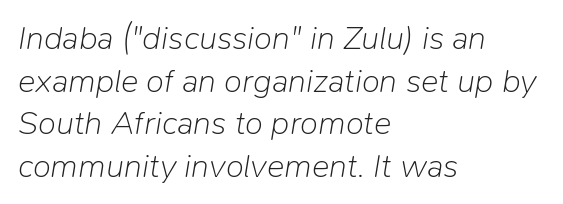
Q: Is the text bold? A: No.
Q: Is the text italic (slanted)? A: Yes, it leans right by about 9 degrees.
Q: Is the text underlined? A: No.
Q: How is the paragraph aligned? A: Left-aligned.
Q: Is the spacing between letters normal or unusually wide? A: Normal.
Q: Is the spacing between lines tight, normal or loose? A: Normal.
Q: Width (condensed, normal, or wide)? A: Normal.
Q: Stroke contrast? A: Low.
Q: x-height? A: Medium.
Q: Monospaced? A: No.
